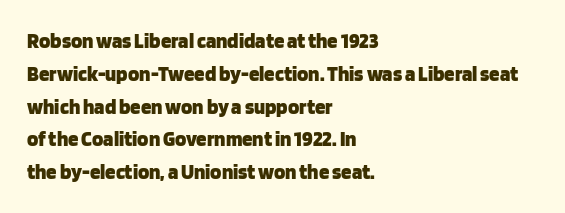
{"italic": "no", "bold": "yes", "underline": "no", "align": "left", "line_spacing": "normal", "line_spacing_ratio": 1.56, "letter_spacing": "normal", "letter_spacing_em": 0.0, "glyph_px": 21}
